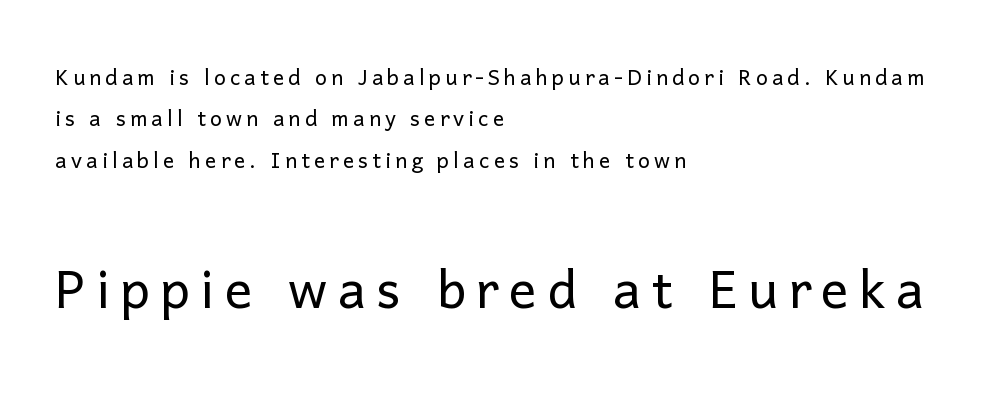
{"serif": "no", "italic": "no", "bold": "no", "weight": "light", "width": "normal", "stroke_contrast": "low", "x_height": "medium", "monospaced": "no", "underline": "no", "align": "left", "line_spacing": "normal", "line_spacing_ratio": 1.48, "larger_block": "second", "size_ratio": 2.46, "glyph_px": 69}
